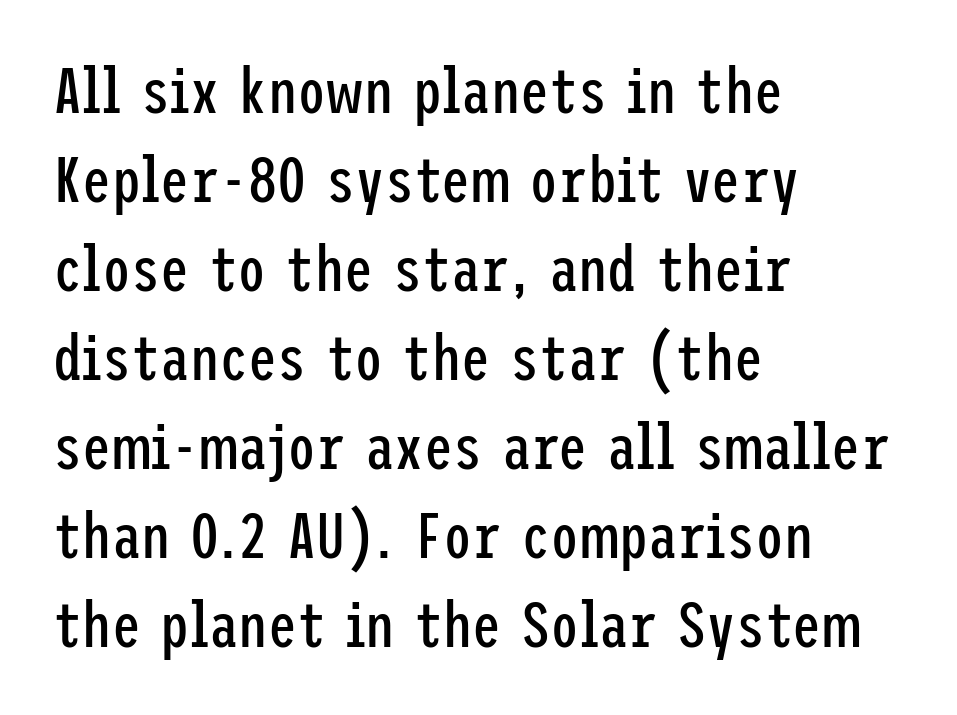
The image shows 65 px regular-weight, condensed sans-serif type, upright; set left-aligned, normal line spacing (1.37x), normal letter spacing, not underlined; low stroke contrast and a medium x-height.
